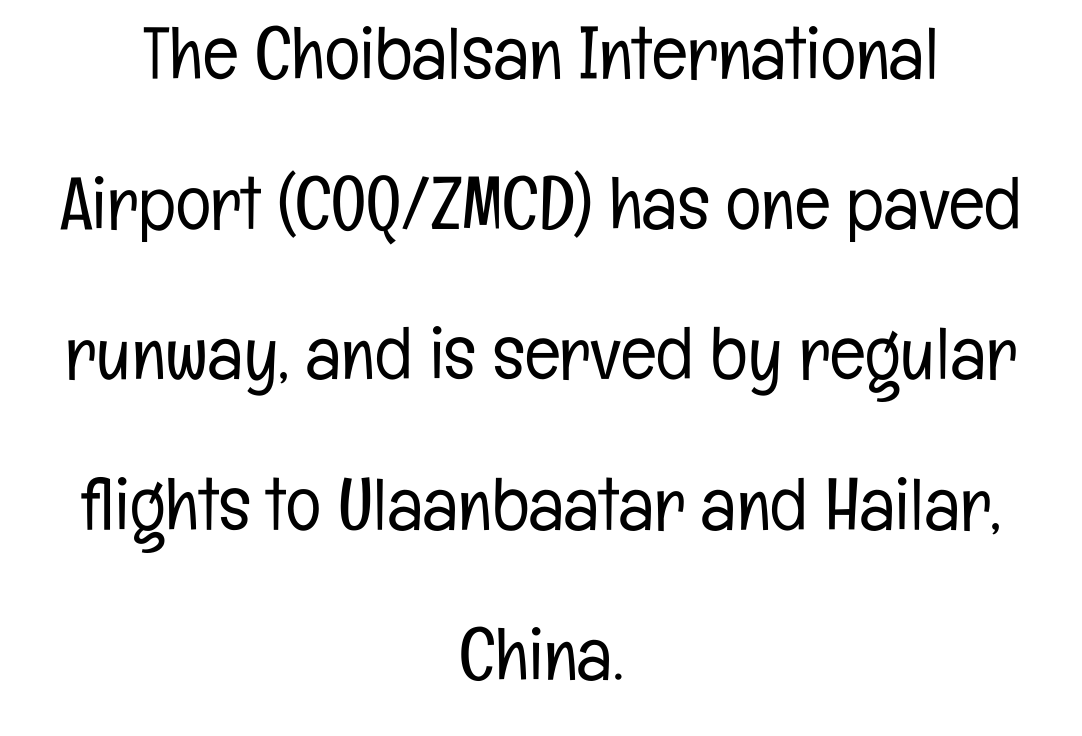
Every character sits straight up, as roman type does. The typesetting does not lean heavy: it is not bold. Any mark beneath the type? The region is blank. Notice how the passage keeps no hard edge, just a central spine. The passage shown has conventional tracking throughout. Each letter keeps its own natural width here, so spacing adapts to shape.
